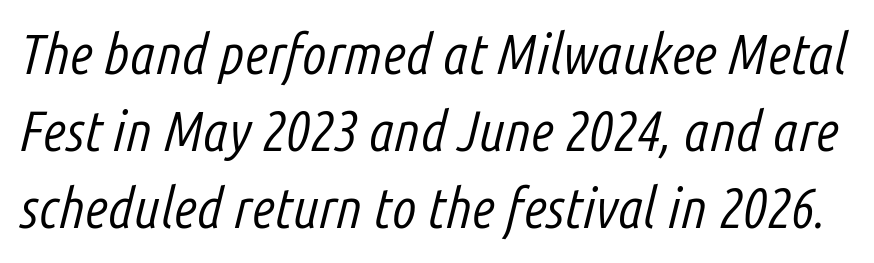
Compared with ordinary roman type, these characters are visibly tilted. Looks like regular typesetting: each glyph gets only the width it needs. This block has exactly the height ordinary leading produces. Clear beneath every line of the passage. Observe the ordinary spacing: letters are neighbours, not strangers.
